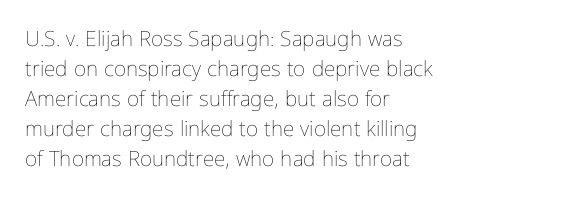
Q: Is the text bold? A: No.
Q: Is the text italic (slanted)? A: No, it is upright.
Q: Is the text underlined? A: No.
Q: How is the paragraph aligned? A: Left-aligned.
Q: Is the spacing between letters normal or unusually wide? A: Normal.
Q: Is the spacing between lines tight, normal or loose? A: Normal.
